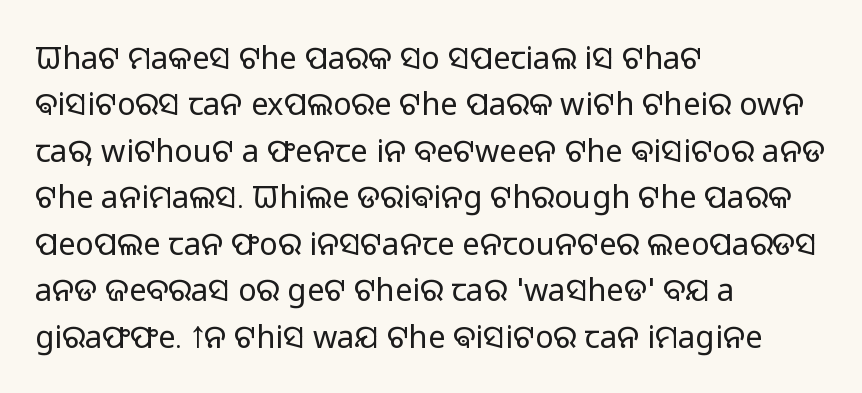
The image shows 31 px light sans-serif type, upright; set left-aligned, normal line spacing (1.5x), normal letter spacing, not underlined; low stroke contrast and a medium x-height.
